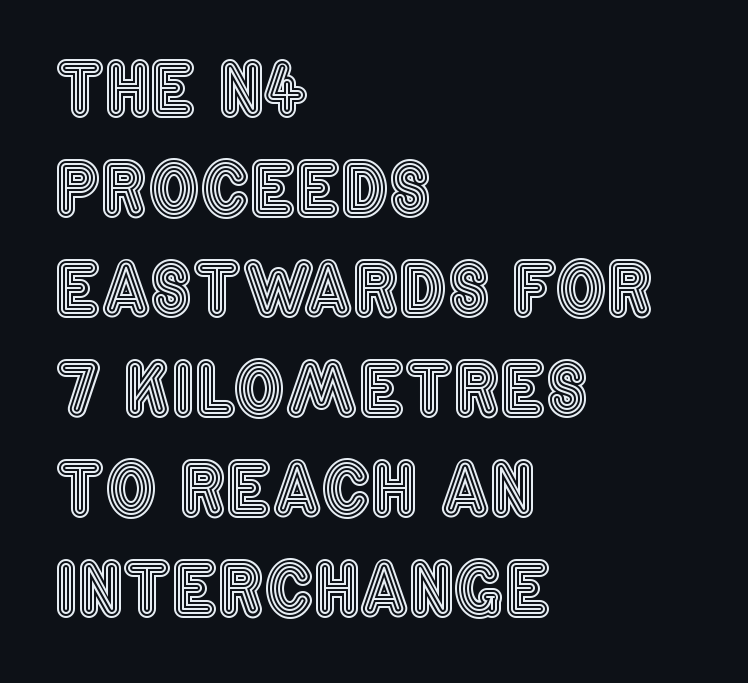
{"italic": "no", "width": "condensed", "x_height": "large", "monospaced": "no", "underline": "no", "align": "left", "line_spacing": "normal", "line_spacing_ratio": 1.39, "letter_spacing": "normal", "letter_spacing_em": 0.0, "glyph_px": 72}
